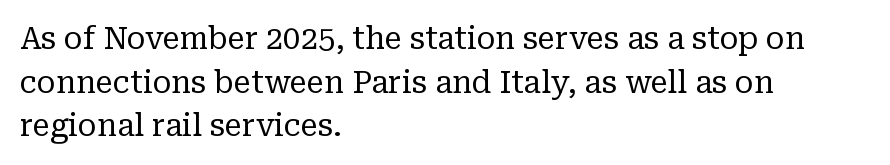
Each stroke keeps to a modest, everyday thickness or less. Is the letter spacing exaggerated? No — it looks like the ordinary default. Rule under the text: the space is simply empty. No italicization has been applied; the sample stays upright. The lines in this sample share a left origin and differ only in where they stop.
